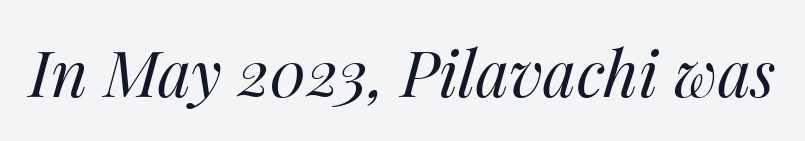
Looking at the ascenders, they clearly lean. Decoration check: the copy has no underline. Character widths vary here, with narrow letters taking less room than wide ones. The face looks like a standard text weight, possibly lighter. Glyph-to-glyph distance matches everyday printed text.
